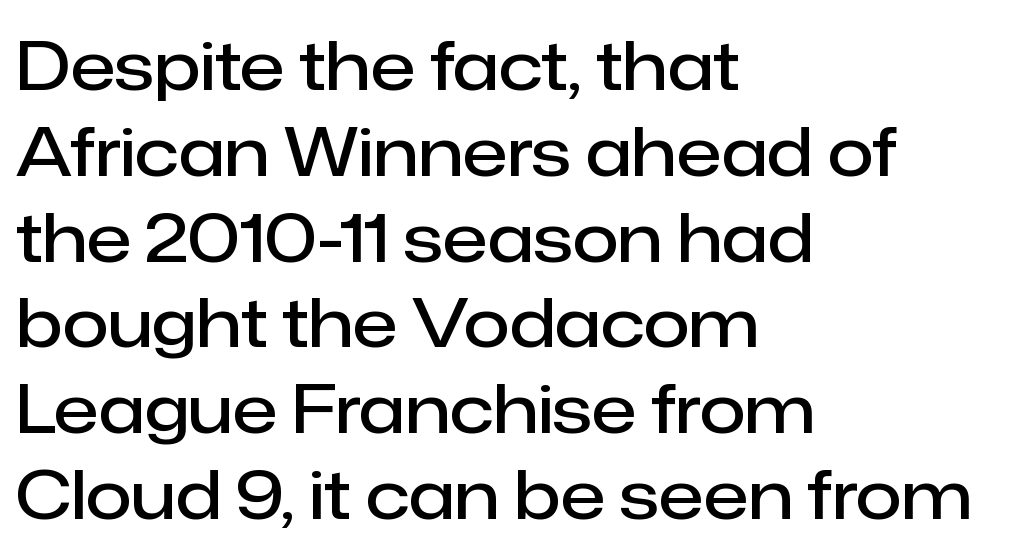
A typesetter would mark this as roman, not italic. A somewhat darkened texture: the type is semibold rather than bold. These lines are set flush left with a ragged right edge. Here the designer chose a conventional face with non-uniform glyph widths.
